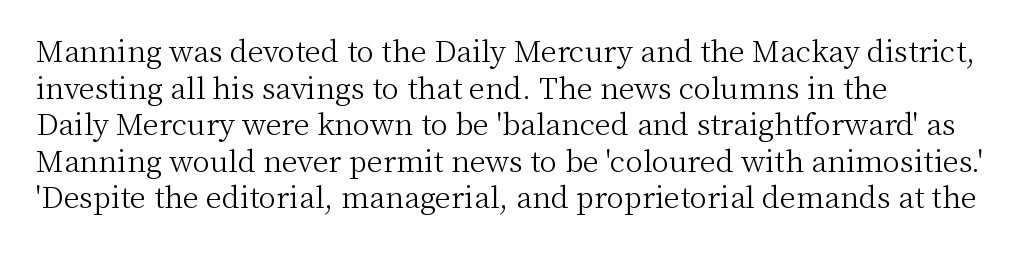
A typesetter would call this zero additional tracking. The face used here is proportionally spaced, like ordinary book or web type. Compared with a typical body face, this is equally light or lighter still. Ascenders rise straight up at ninety degrees.
